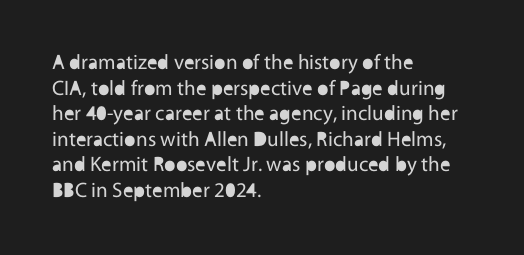
Q: Is the text bold? A: No.
Q: Is the text italic (slanted)? A: No, it is upright.
Q: Is the text underlined? A: No.
Q: How is the paragraph aligned? A: Left-aligned.
Q: Is the spacing between letters normal or unusually wide? A: Normal.
